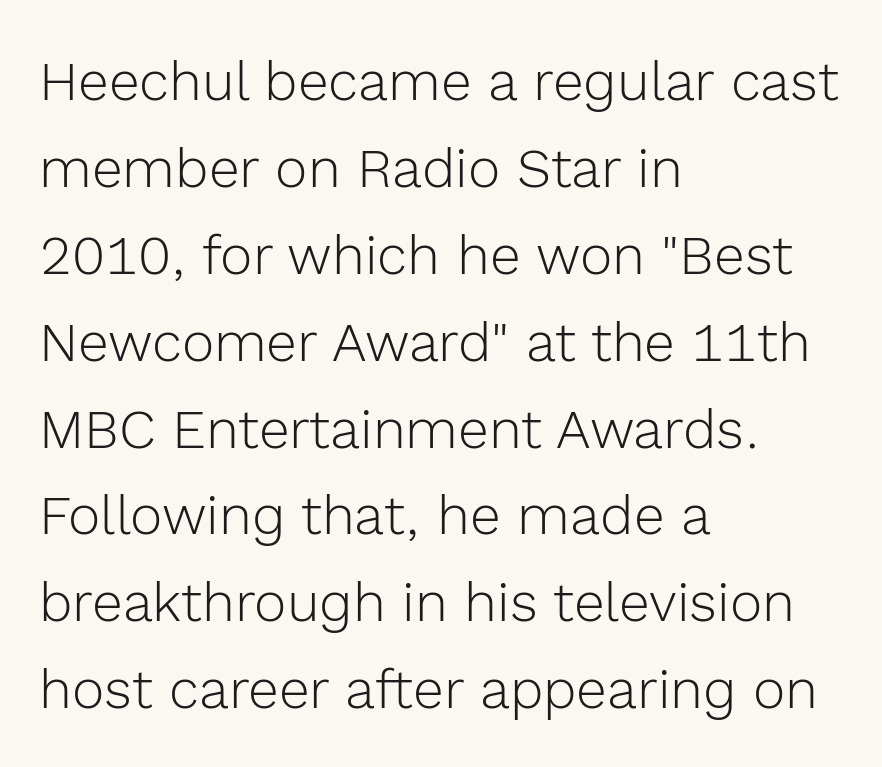
{"serif": "no", "italic": "no", "bold": "no", "weight": "light", "width": "normal", "x_height": "medium", "monospaced": "no", "underline": "no", "align": "left", "line_spacing": "normal", "line_spacing_ratio": 1.58, "letter_spacing": "normal", "letter_spacing_em": 0.0, "glyph_px": 55}
